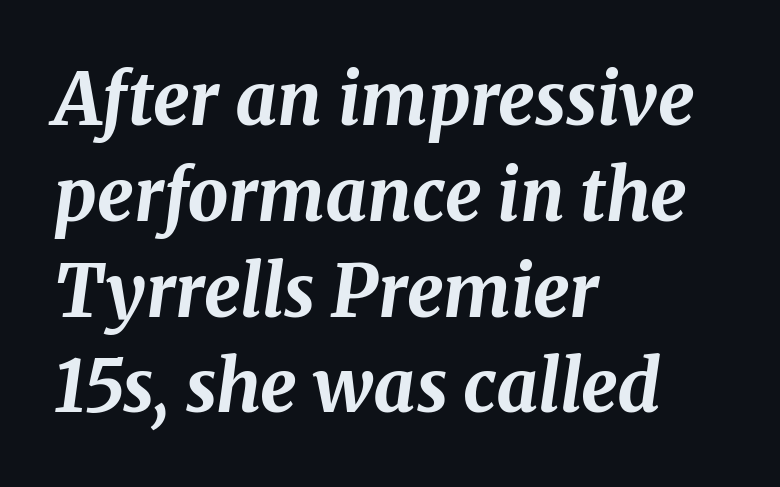
Q: Is the text bold? A: Yes.
Q: Is the text italic (slanted)? A: Yes, it leans right by about 8 degrees.
Q: Is the text underlined? A: No.
Q: How is the paragraph aligned? A: Left-aligned.
Q: Is the spacing between letters normal or unusually wide? A: Normal.
Q: Is the spacing between lines tight, normal or loose? A: Normal.
Q: Width (condensed, normal, or wide)? A: Normal.
Q: Stroke contrast? A: Medium.
Q: x-height? A: Medium.
Q: Monospaced? A: No.
